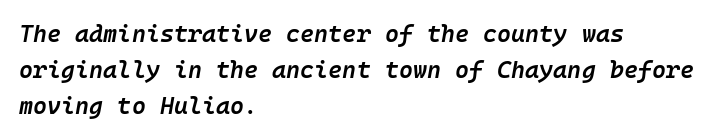
The image shows 24 px text type, italic (leaning right); set left-aligned, normal line spacing (1.51x), normal letter spacing, not underlined.
